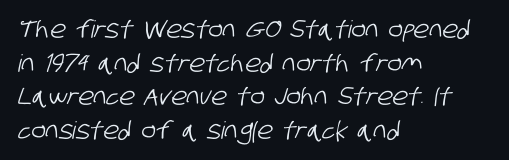
Anything drawn beneath the words? Only blank space. Horizontal bands of white between lines are of average thickness. Compared with typical body copy, the letter spacing here is the same. The setting favours the left margin, as ordinary paragraphs usually do.
